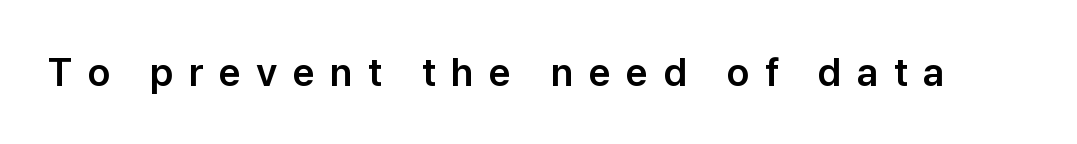
The image shows 39 px sans-serif type, upright; set unusually wide letter spacing (+0.39 em), not underlined; low stroke contrast and a medium x-height.
